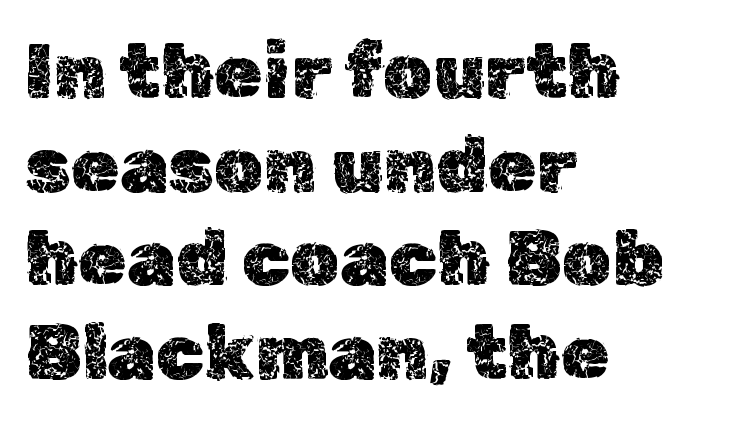
These lines were composed using upright roman letters. These lines are rendered in a variable-pitch font. Standard letterfit; no display-style spreading of the glyphs. Type without underlining. In CSS terms this would be text-align: left.
